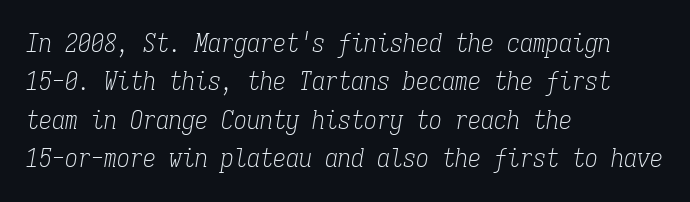
The letterforms sit at book weight or below. Nobody drew a line under any word here. Students, observe: this is what conventionally led text looks like. The whole block is typeset with a tilt. What stands out about the letter spacing? Nothing — it is the standard amount. A student would call this left alignment; a typographer would say flush left, rag right.
